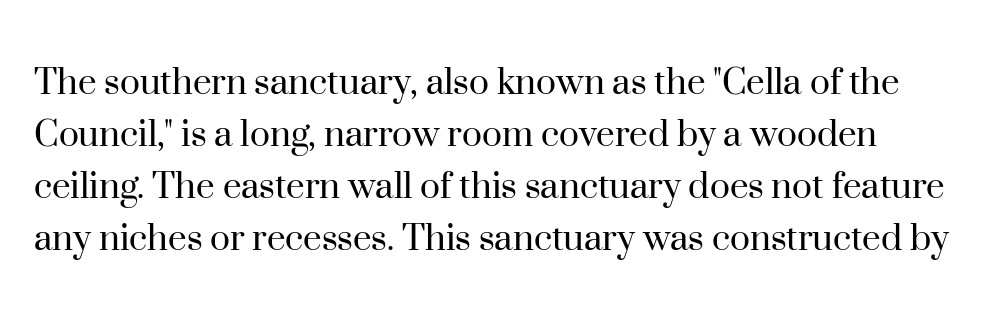
{"serif": "yes", "italic": "no", "bold": "no", "weight": "regular", "width": "normal", "stroke_contrast": "high", "x_height": "small", "monospaced": "no", "underline": "no", "line_spacing_ratio": 1.24, "letter_spacing": "normal", "letter_spacing_em": 0.0, "glyph_px": 42}
